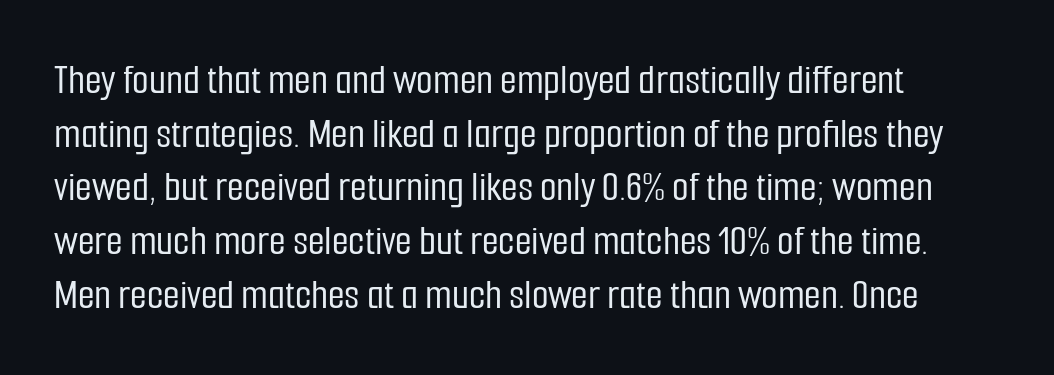
The image shows 43 px condensed sans-serif type, upright; set left-aligned, normal line spacing (1.25x), normal letter spacing, not underlined; low stroke contrast and a medium x-height.
